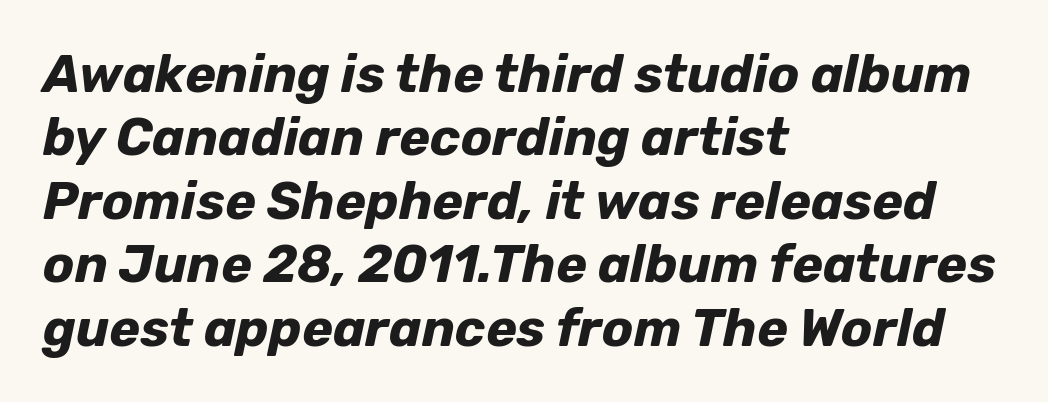
The image shows 52 px bold type, italic (leaning right); set left-aligned, line spacing 1.22x, normal letter spacing, not underlined; low stroke contrast and a medium x-height.
